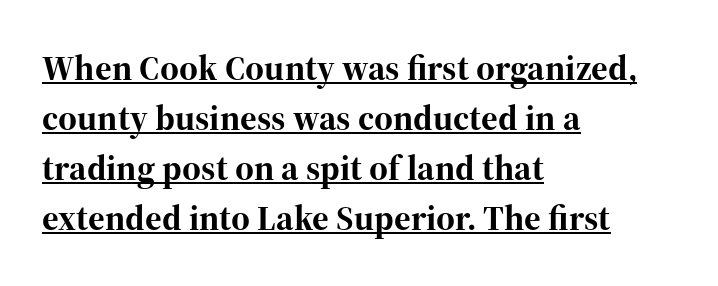
{"serif": "yes", "italic": "no", "bold": "yes", "weight": "bold", "width": "normal", "stroke_contrast": "high", "x_height": "medium", "monospaced": "no", "underline": "yes", "align": "left", "line_spacing": "normal", "line_spacing_ratio": 1.39, "letter_spacing": "normal", "letter_spacing_em": 0.0, "glyph_px": 36}
